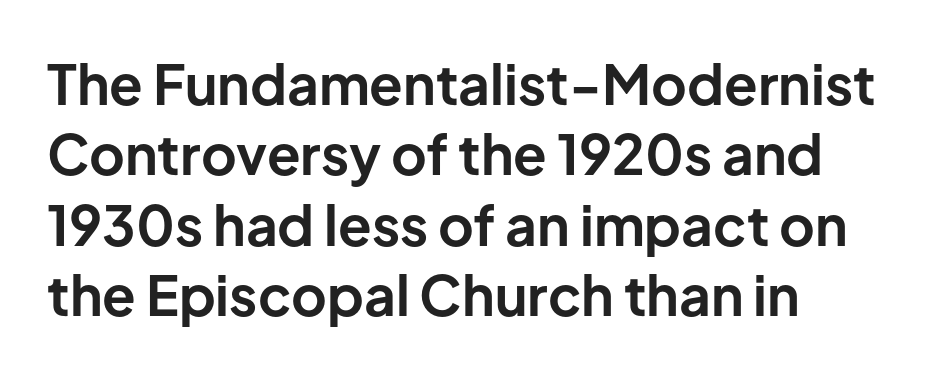
Q: Is the text bold? A: Yes.
Q: Is the text italic (slanted)? A: No, it is upright.
Q: Is the typeface a serif or a sans-serif typeface? A: Sans-serif.
Q: Is the text underlined? A: No.
Q: Is the spacing between letters normal or unusually wide? A: Normal.
Q: Is the spacing between lines tight, normal or loose? A: Normal.
Q: Width (condensed, normal, or wide)? A: Normal.
Q: Stroke contrast? A: Low.
Q: x-height? A: Medium.
Q: Monospaced? A: No.
